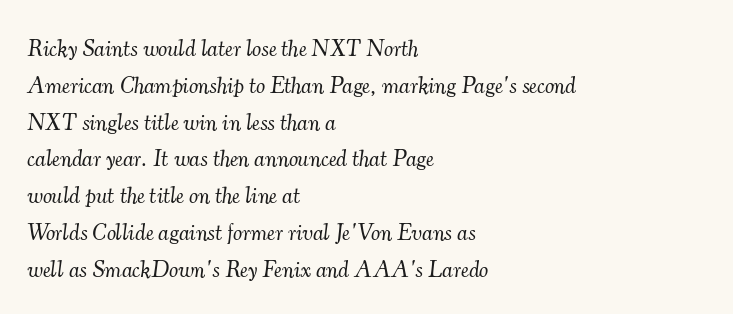
Q: Is the text bold? A: No.
Q: Is the text italic (slanted)? A: Yes, it leans right by about 7 degrees.
Q: Is the text underlined? A: No.
Q: How is the paragraph aligned? A: Left-aligned.
Q: Is the spacing between letters normal or unusually wide? A: Normal.
Q: Is the spacing between lines tight, normal or loose? A: Normal.
